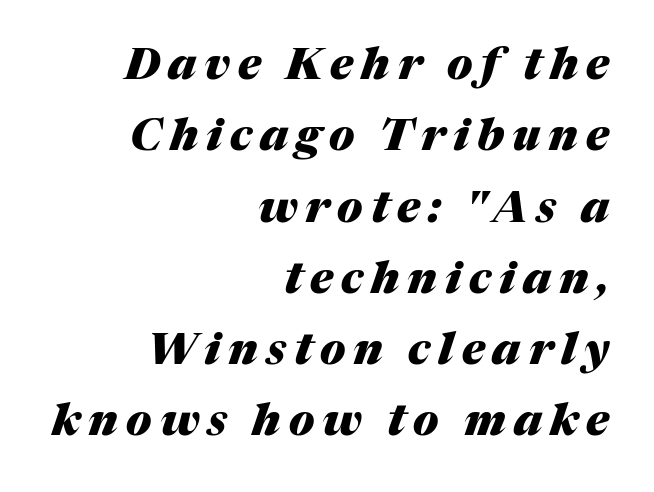
In CSS terms this would be text-align: right. Lines of text with bare space underneath. You can tell it's italic because the verticals aren't actually vertical. Spacing verdict: proportional, widths tailored to each character. Students, observe: this is what conventionally led text looks like. Compared with an ordinary text face, these strokes are far heavier — a full bold.
